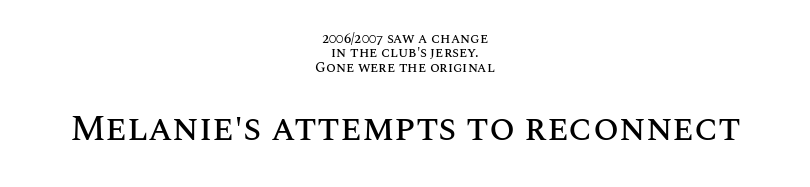
The rag falls on both sides of this text block equally. Just letters on the line, the space beneath them empty. The horizontal fit of the characters is conventional and even. A typesetter would call this proportional, since set widths differ per character. In terms of posture, this sample is upright.
